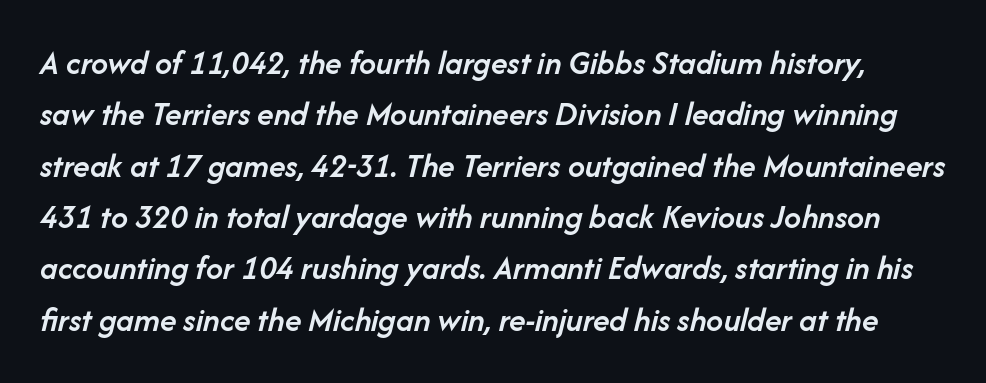
{"italic": "yes", "lean": "right", "slant_degrees": 14, "bold": "semi", "weight": "semibold", "width": "normal", "stroke_contrast": "low", "x_height": "medium", "monospaced": "no", "underline": "no", "line_spacing": "normal", "line_spacing_ratio": 1.51, "letter_spacing": "normal", "letter_spacing_em": 0.0, "glyph_px": 34}
